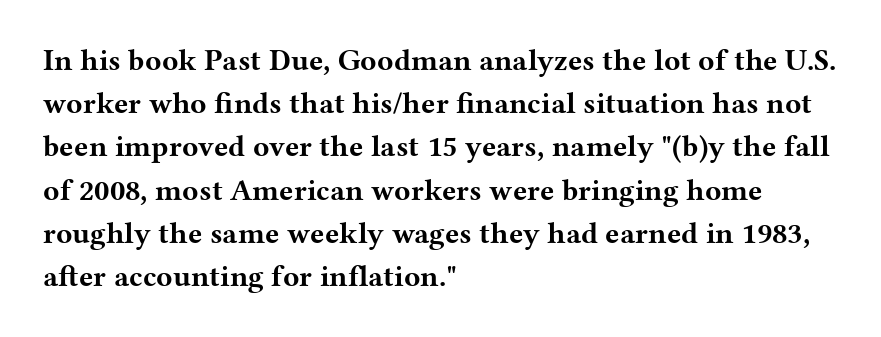
Q: Is the text bold? A: Yes.
Q: Is the text italic (slanted)? A: No, it is upright.
Q: Is the typeface a serif or a sans-serif typeface? A: Serif.
Q: Is the text underlined? A: No.
Q: How is the paragraph aligned? A: Left-aligned.
Q: Is the spacing between letters normal or unusually wide? A: Normal.
Q: Is the spacing between lines tight, normal or loose? A: Normal.
Q: Width (condensed, normal, or wide)? A: Wide.
Q: Stroke contrast? A: Medium.
Q: x-height? A: Medium.
Q: Monospaced? A: No.
